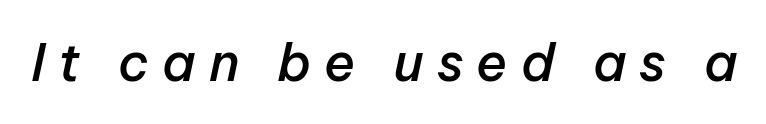
The horizontal fit of the characters is loose and conspicuously gappy. The letters advance in unequal steps, a hallmark of proportional type. Look at the stroke-to-counter ratio: somewhat heavy, a semibold. Does the lettering tilt? It does — this is italic. A clean baseline with only descenders dipping below it.
